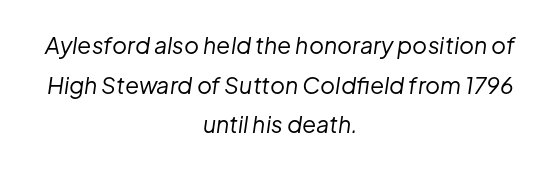
{"italic": "yes", "lean": "right", "slant_degrees": 8, "bold": "no", "underline": "no", "align": "center", "line_spacing_ratio": 1.72, "letter_spacing": "normal", "letter_spacing_em": 0.0, "glyph_px": 23}
